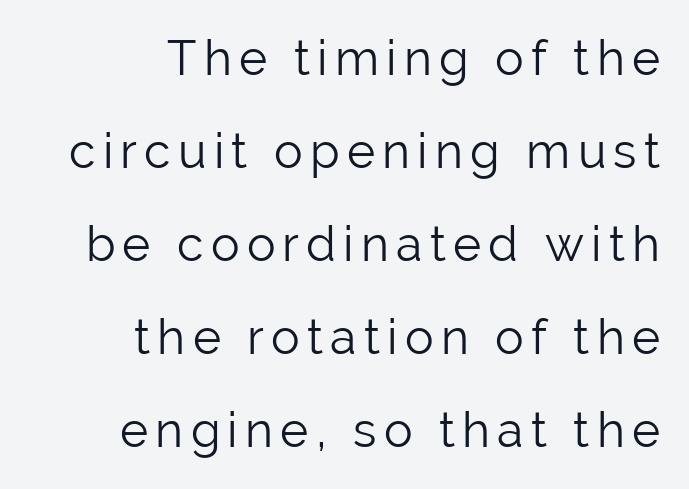
{"serif": "no", "italic": "no", "bold": "no", "weight": "light", "width": "normal", "stroke_contrast": "low", "x_height": "medium", "monospaced": "no", "underline": "no", "align": "right", "line_spacing": "loose", "line_spacing_ratio": 1.94, "glyph_px": 48}
